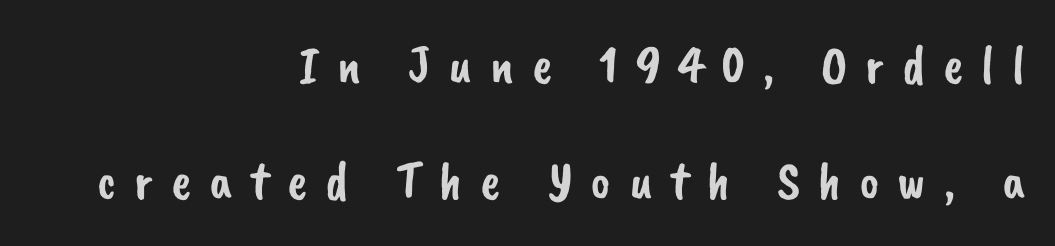
Proportional: the letters do not fall into vertical columns. A student would call this right alignment; a typographer would say flush right, rag left. Each letter's strokes conclude bluntly, with no projecting serifs. Vertical spacing — loose.
